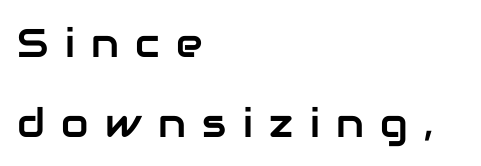
The image shows 40 px sans-serif type, upright; set left-aligned, loose line spacing (2.0x), unusually wide letter spacing (+0.41 em), not underlined; low stroke contrast and a medium x-height.
